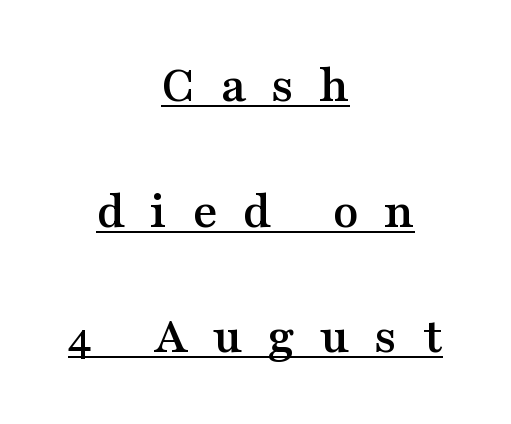
The image shows 53 px wide serif type, upright; set centered, loose line spacing (2.37x), unusually wide letter spacing (+0.47 em), underlined; medium stroke contrast and a medium x-height.
